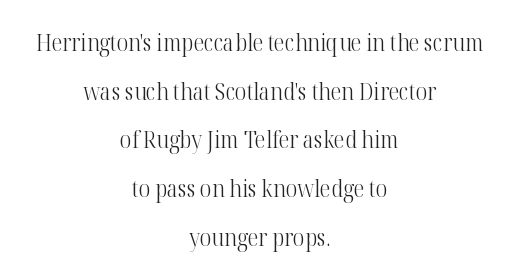
{"italic": "no", "bold": "no", "underline": "no", "align": "center", "line_spacing": "loose", "line_spacing_ratio": 2.03, "letter_spacing": "normal", "letter_spacing_em": 0.0, "glyph_px": 24}
